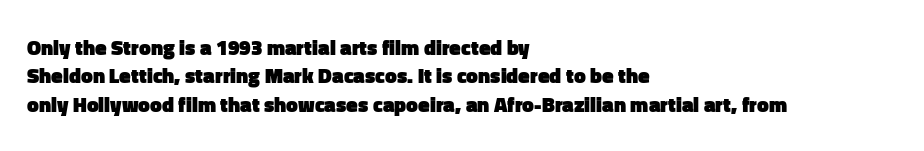
The lines in this sample share a left origin and differ only in where they stop. The block of text has a typical density, with ordinary space between rows. Posture: upright roman. The characters look thick and weighty, a clear bold. Letters rest on an invisible, unmarked baseline. There is no visible air inserted between adjacent glyphs.
